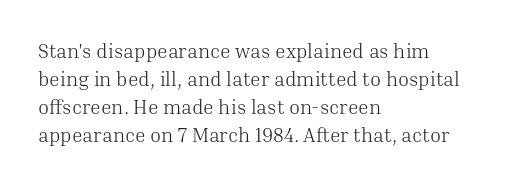
Q: Is the text bold? A: No.
Q: Is the text italic (slanted)? A: No, it is upright.
Q: Is the text underlined? A: No.
Q: How is the paragraph aligned? A: Left-aligned.
Q: Is the spacing between letters normal or unusually wide? A: Normal.
Q: Is the spacing between lines tight, normal or loose? A: Normal.
